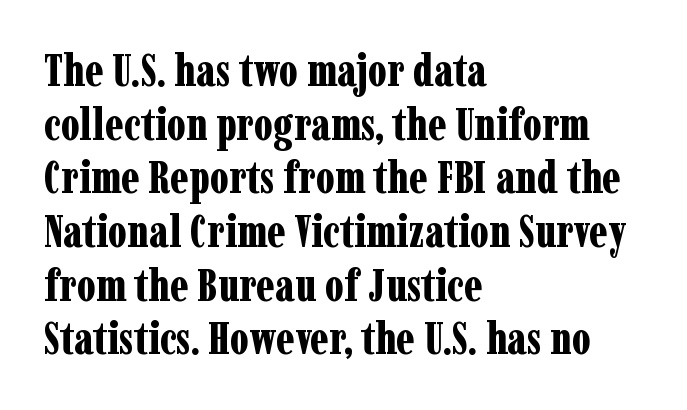
Chunky letters — that's bold for sure. Varying glyph widths throughout — classic text-font behaviour. Horizontally, the lines are justified to the leading edge only. Glyph-to-glyph distance matches everyday printed text. I'd call this a serif setting — the letters wear small feet. The baseline area is clear.
